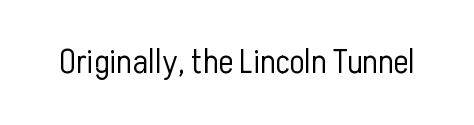
The image shows 35 px light, condensed sans-serif type, upright; set normal letter spacing, not underlined; low stroke contrast and a medium x-height.
